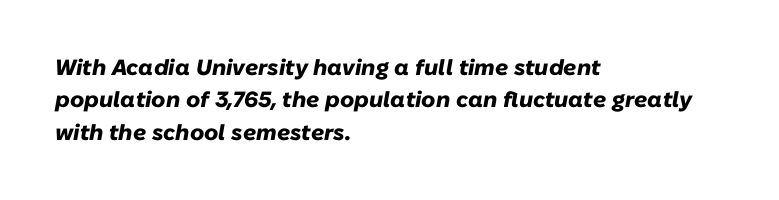
Successive baselines arrive at the customary interval. Between one letter and the next there's only the usual sliver of space. Unmarked baselines from the first word to the last. The lettering tilts uniformly, giving the passage an italic look. The compositor pushed each line to the left boundary. This is heavy type, rendered in bold.
